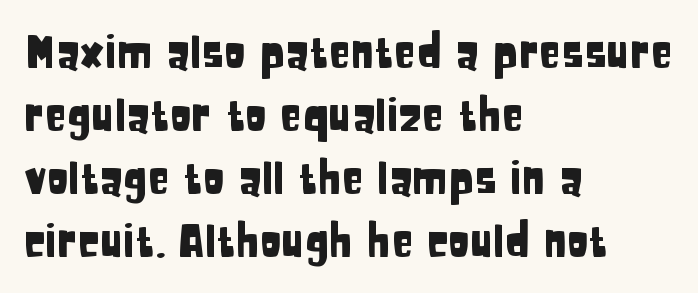
{"serif": "no", "italic": "no", "width": "condensed", "stroke_contrast": "low", "x_height": "large", "monospaced": "no", "underline": "no", "align": "left", "line_spacing": "normal", "line_spacing_ratio": 1.4, "letter_spacing": "normal", "letter_spacing_em": 0.0, "glyph_px": 45}
